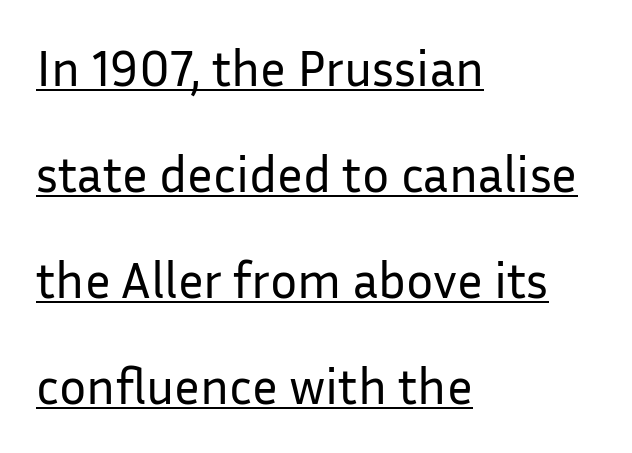
Q: Is the text bold? A: No.
Q: Is the text italic (slanted)? A: No, it is upright.
Q: Is the typeface a serif or a sans-serif typeface? A: Sans-serif.
Q: Is the text underlined? A: Yes.
Q: How is the paragraph aligned? A: Left-aligned.
Q: Is the spacing between letters normal or unusually wide? A: Normal.
Q: Is the spacing between lines tight, normal or loose? A: Loose.
Q: Width (condensed, normal, or wide)? A: Normal.
Q: Stroke contrast? A: Low.
Q: x-height? A: Medium.
Q: Monospaced? A: No.
